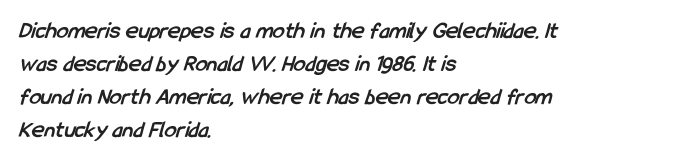
Short note: letters normally spaced. Interline gaps are of average width in this sample. Weight check: bold — yes, fully. Descenders are the only things crossing below the line.
